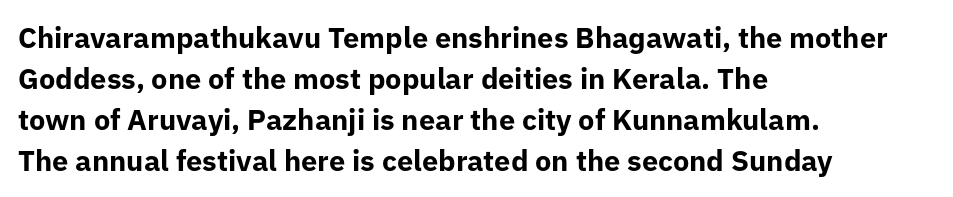
Observe the absence of serifs on each vertical stroke in this sample. These lines are rendered in a variable-pitch font. Quick note: not italic, upright. A dark, heavy texture on the line: the type is bold.
